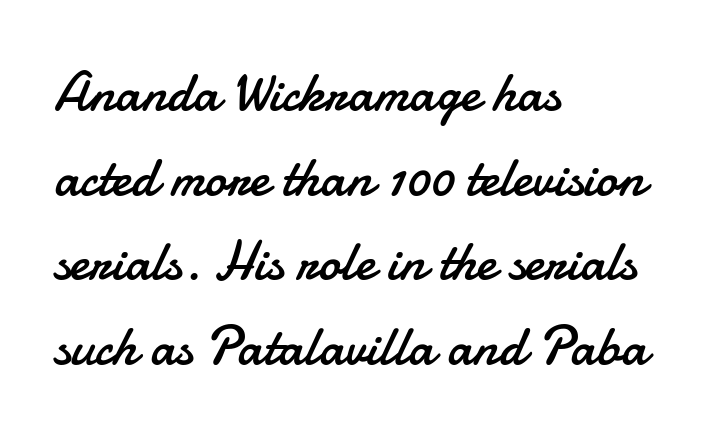
{"serif": "no", "bold": "no", "weight": "regular", "width": "normal", "stroke_contrast": "low", "x_height": "small", "monospaced": "no", "underline": "no", "align": "left", "line_spacing": "normal", "line_spacing_ratio": 1.54, "letter_spacing": "normal", "letter_spacing_em": 0.0, "glyph_px": 55}
